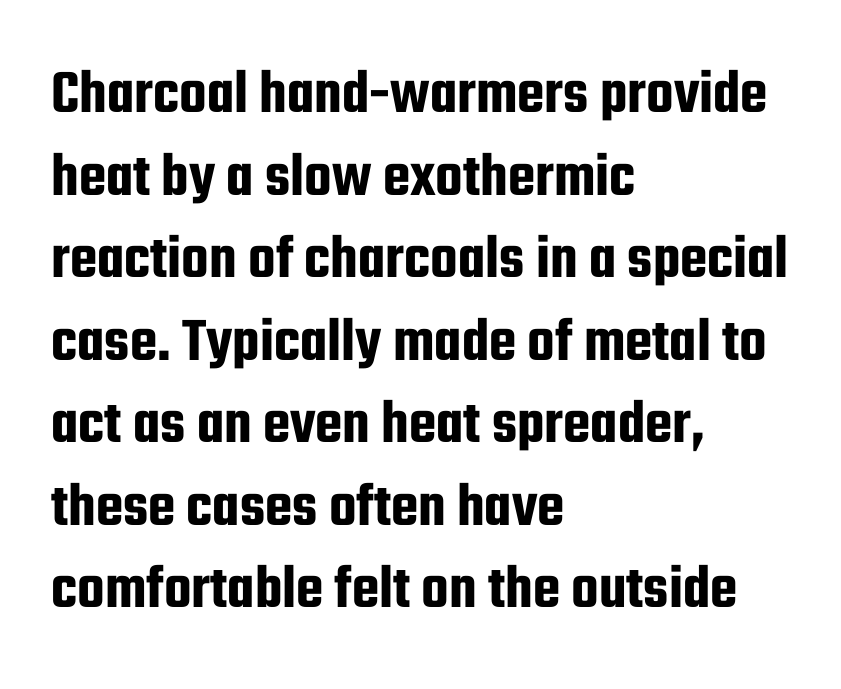
The image shows 63 px condensed sans-serif type, upright; set left-aligned, normal line spacing (1.31x), normal letter spacing, not underlined; low stroke contrast and a medium x-height.
